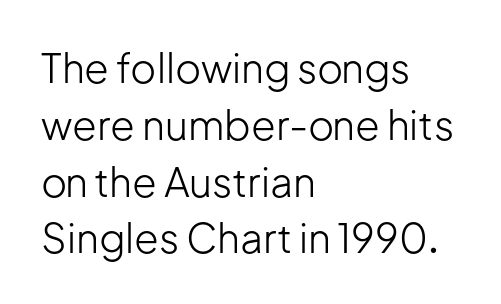
{"serif": "no", "italic": "no", "bold": "no", "weight": "light", "width": "normal", "stroke_contrast": "low", "x_height": "medium", "monospaced": "no", "underline": "no", "align": "left", "line_spacing": "normal", "line_spacing_ratio": 1.42, "letter_spacing": "normal", "letter_spacing_em": 0.0, "glyph_px": 40}
